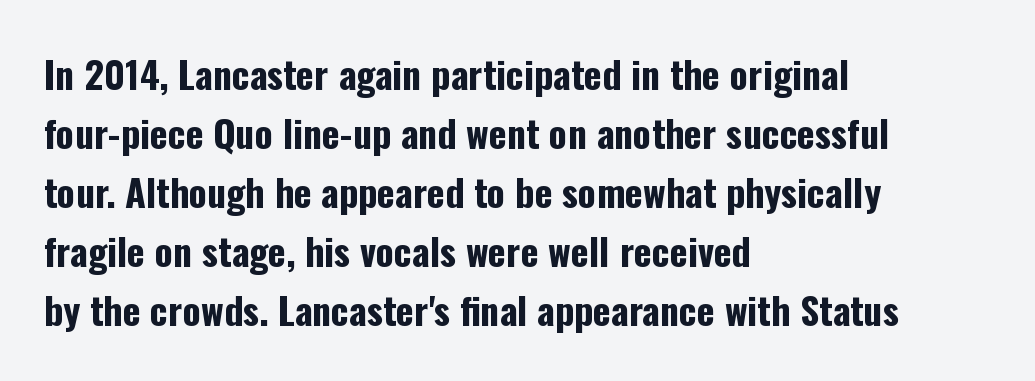
The image shows 38 px bold, condensed sans-serif type, upright; set left-aligned, normal line spacing (1.55x), normal letter spacing, not underlined; low stroke contrast and a medium x-height.
